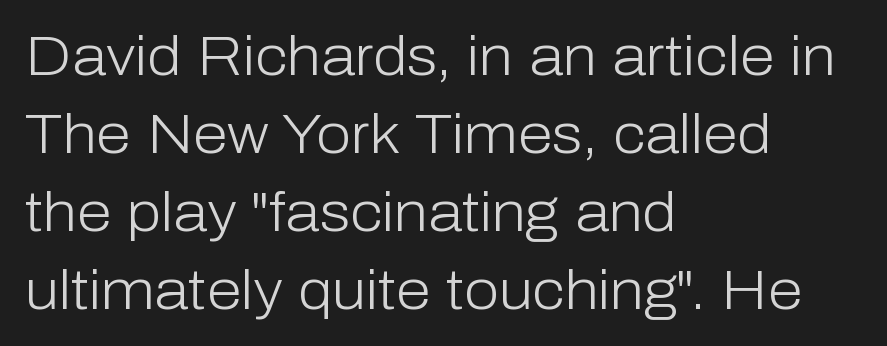
{"serif": "no", "italic": "no", "bold": "no", "weight": "light", "width": "normal", "stroke_contrast": "low", "x_height": "medium", "monospaced": "no", "underline": "no", "align": "left", "line_spacing": "normal", "line_spacing_ratio": 1.39, "letter_spacing": "normal", "letter_spacing_em": 0.0, "glyph_px": 56}
